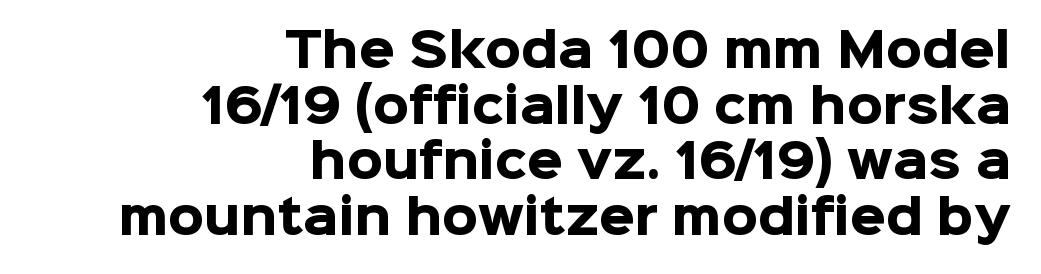
Q: Is the text bold? A: Yes.
Q: Is the text italic (slanted)? A: No, it is upright.
Q: Is the typeface a serif or a sans-serif typeface? A: Sans-serif.
Q: Is the text underlined? A: No.
Q: How is the paragraph aligned? A: Right-aligned.
Q: Is the spacing between letters normal or unusually wide? A: Normal.
Q: Width (condensed, normal, or wide)? A: Normal.
Q: Stroke contrast? A: Low.
Q: x-height? A: Medium.
Q: Monospaced? A: No.
